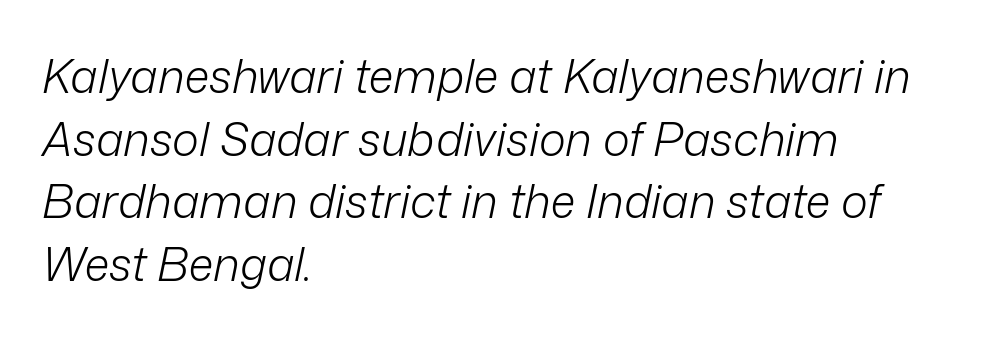
{"italic": "yes", "lean": "right", "slant_degrees": 12, "bold": "no", "weight": "light", "width": "normal", "stroke_contrast": "low", "x_height": "medium", "monospaced": "no", "underline": "no", "align": "left", "line_spacing": "normal", "line_spacing_ratio": 1.36, "letter_spacing": "normal", "letter_spacing_em": 0.0, "glyph_px": 46}
